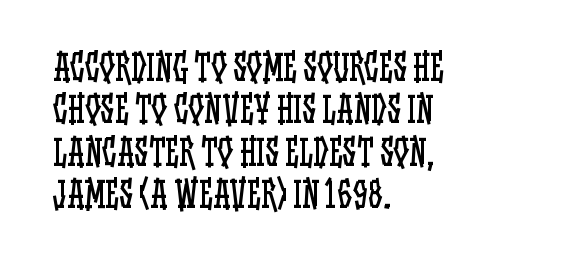
Heaviness? Minimal to ordinary, like unemphasized prose. This sample has the flowing, uneven cadence of proportional lettering. Where is the straight margin? On the left. Characters follow at the spacing the type designer built in. The gap between lines stays unmarked. No italicization has been applied; the sample stays upright.
